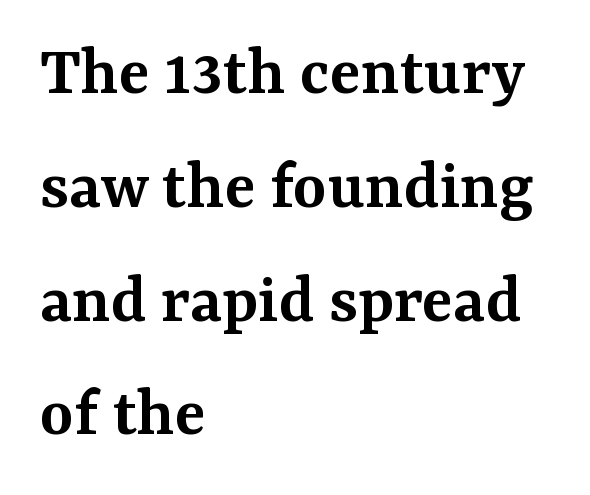
Is the letter spacing exaggerated? No — it looks like the ordinary default. Check under the words: just untouched page. In terms of letterform style, serifs are clearly present. The lettering stays uniformly vertical, giving the passage a roman look.
